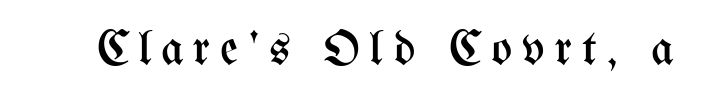
The glyphs are unaccompanied by any horizontal stroke below them. You can tell it's not italic because the verticals are truly vertical. Do the characters align in a grid? No, the font is proportional. Characters follow at a spacing far wider than the type designer built in. No heavy texture on the line: the type isn't bold.
